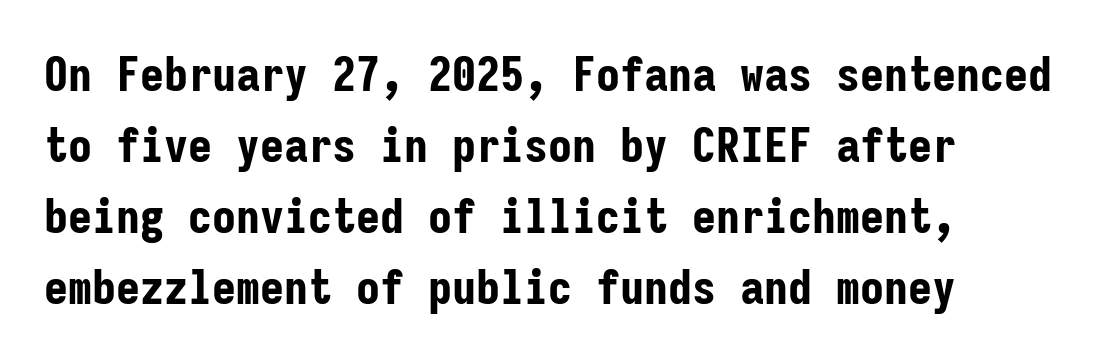
The rendering shows plain stroke endings on the letterforms — a sans-serif design. Is this a fixed-width face? Yes — each glyph sits in an identical cell. The rendering keeps characters at their native spacing. The axis of the letterforms is exactly vertical. A bare baseline throughout the passage.
